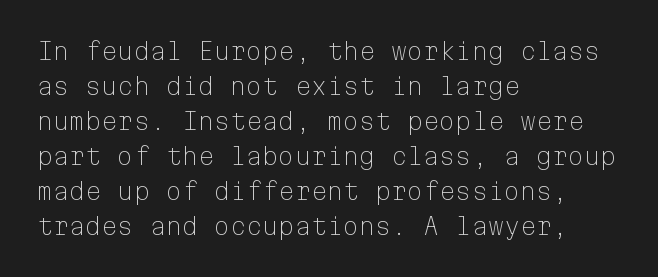
{"italic": "no", "bold": "no", "underline": "no", "align": "left", "line_spacing": "normal", "line_spacing_ratio": 1.52, "letter_spacing": "normal", "letter_spacing_em": 0.0, "glyph_px": 23}
